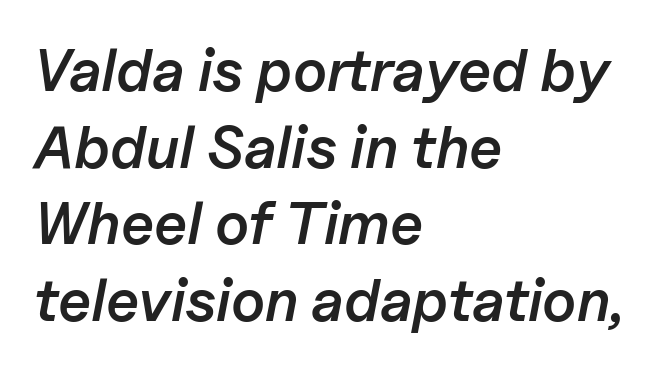
{"italic": "yes", "lean": "right", "slant_degrees": 11, "bold": "semi", "weight": "semibold", "width": "normal", "stroke_contrast": "low", "x_height": "medium", "monospaced": "no", "underline": "no", "align": "left", "line_spacing": "normal", "line_spacing_ratio": 1.3, "letter_spacing": "normal", "letter_spacing_em": 0.0, "glyph_px": 59}
